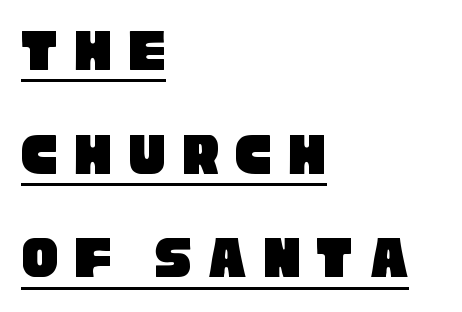
The image shows 61 px condensed sans-serif type; set left-aligned, normal line spacing (1.7x), unusually wide letter spacing (+0.26 em), underlined; low stroke contrast and a large x-height.
